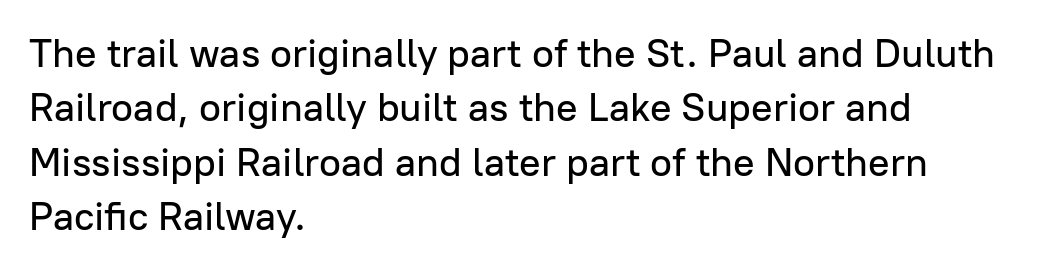
{"serif": "no", "italic": "no", "width": "normal", "stroke_contrast": "low", "x_height": "medium", "monospaced": "no", "underline": "no", "align": "left", "line_spacing": "normal", "line_spacing_ratio": 1.36, "letter_spacing": "normal", "letter_spacing_em": 0.0, "glyph_px": 40}
